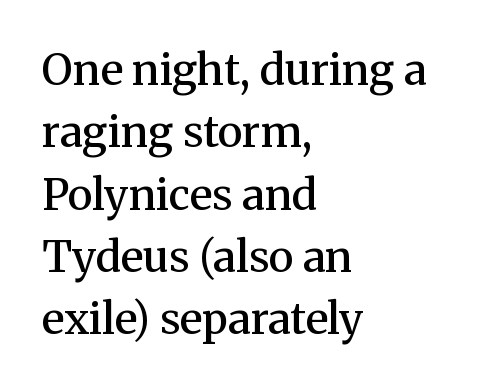
The image shows 43 px semibold serif type, upright; set left-aligned, normal line spacing (1.45x), normal letter spacing, not underlined; medium stroke contrast and a medium x-height.
